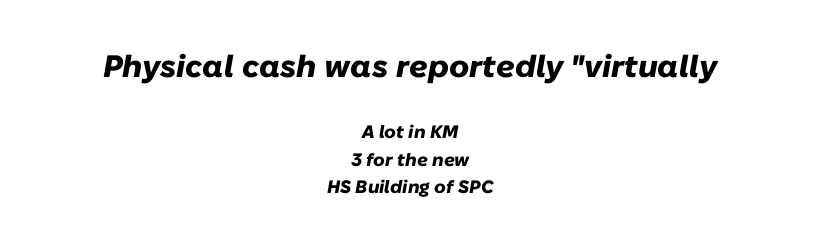
The text block is weighted toward neither margin, spreading evenly from the middle. Summary of weight: heavy, a full bold. Here the glyphs are tracked normally, forming tight word shapes. Decoration check: the copy has no underline. These two chunks differ in scale, with the top chunk taking the larger measure. Think of a printed novel: that variable character pitch is what you see here.
